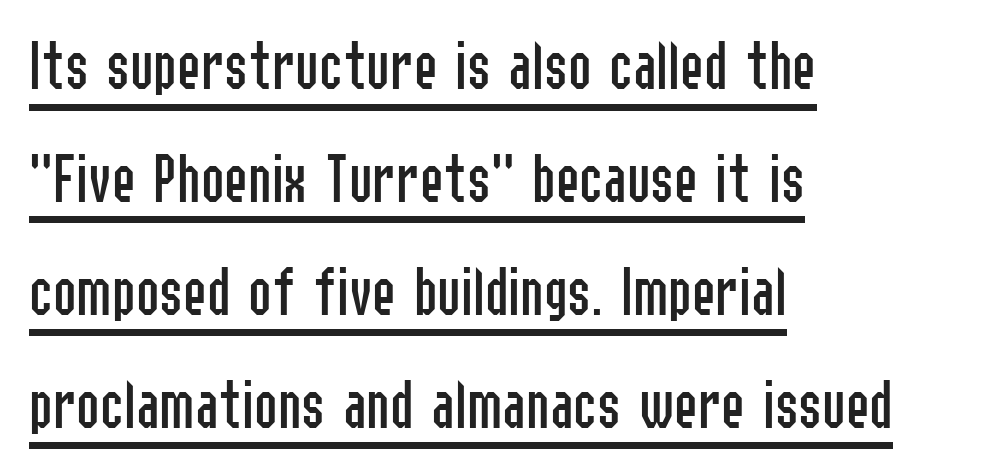
Q: Is the text bold? A: No.
Q: Is the text italic (slanted)? A: No, it is upright.
Q: Is the typeface a serif or a sans-serif typeface? A: Sans-serif.
Q: Is the text underlined? A: Yes.
Q: How is the paragraph aligned? A: Left-aligned.
Q: Is the spacing between letters normal or unusually wide? A: Normal.
Q: Is the spacing between lines tight, normal or loose? A: Normal.
Q: Width (condensed, normal, or wide)? A: Condensed.
Q: Stroke contrast? A: Low.
Q: x-height? A: Medium.
Q: Monospaced? A: No.
